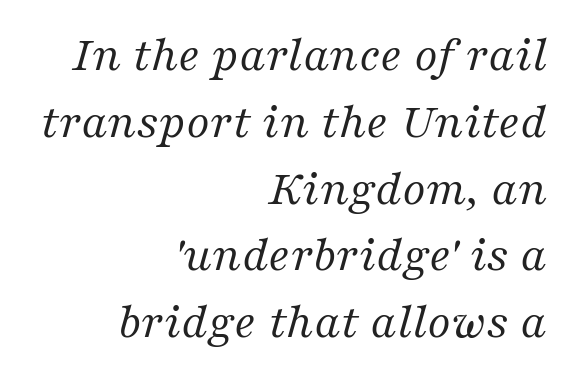
{"serif": "yes", "italic": "yes", "lean": "right", "slant_degrees": 16, "bold": "no", "weight": "regular", "width": "normal", "stroke_contrast": "medium", "x_height": "medium", "monospaced": "no", "underline": "no", "align": "right", "line_spacing": "normal", "line_spacing_ratio": 1.31, "letter_spacing": "normal", "letter_spacing_em": 0.0, "glyph_px": 51}
